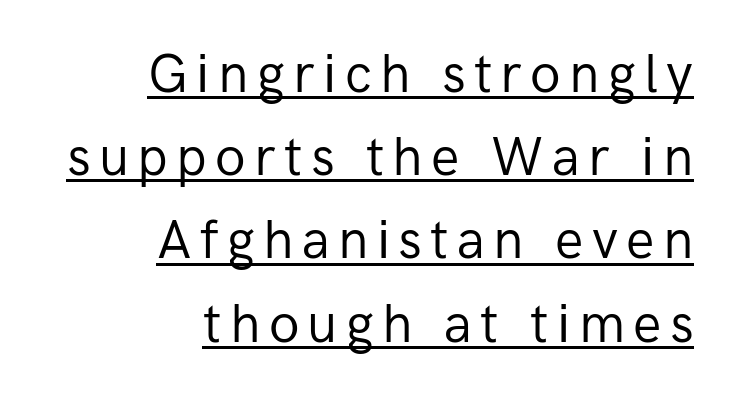
Q: Is the text bold? A: No.
Q: Is the text italic (slanted)? A: No, it is upright.
Q: Is the typeface a serif or a sans-serif typeface? A: Sans-serif.
Q: Is the text underlined? A: Yes.
Q: How is the paragraph aligned? A: Right-aligned.
Q: Is the spacing between lines tight, normal or loose? A: Normal.
Q: Width (condensed, normal, or wide)? A: Normal.
Q: Stroke contrast? A: Low.
Q: x-height? A: Medium.
Q: Monospaced? A: No.
